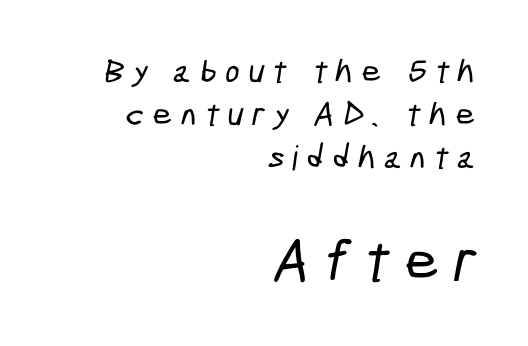
{"serif": "no", "width": "condensed", "stroke_contrast": "low", "x_height": "medium", "monospaced": "no", "underline": "no", "align": "right", "line_spacing": "normal", "line_spacing_ratio": 1.27, "letter_spacing": "wide", "letter_spacing_em": 0.25, "larger_block": "second", "size_ratio": 1.76, "glyph_px": 60}
